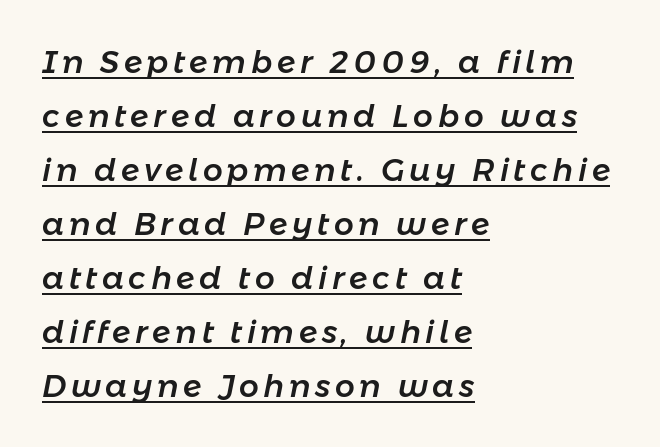
{"italic": "yes", "lean": "right", "slant_degrees": 11, "width": "normal", "stroke_contrast": "low", "x_height": "medium", "monospaced": "no", "underline": "yes", "align": "left", "line_spacing_ratio": 1.74, "glyph_px": 31}
